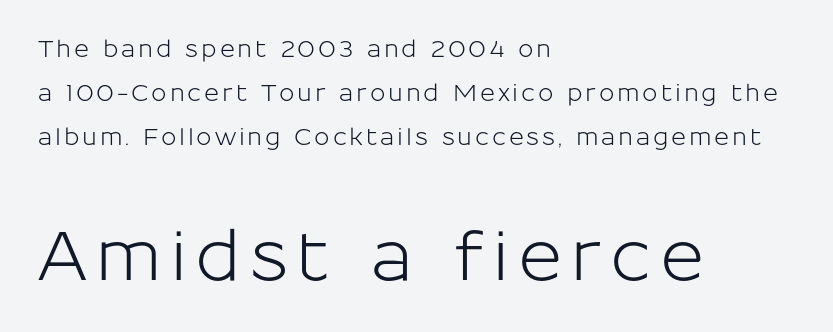
The image shows 68 px sans-serif type, upright; set left-aligned, loose line spacing (1.92x), not underlined; the second (bottom) block is 2.96x larger; low stroke contrast and a medium x-height.
